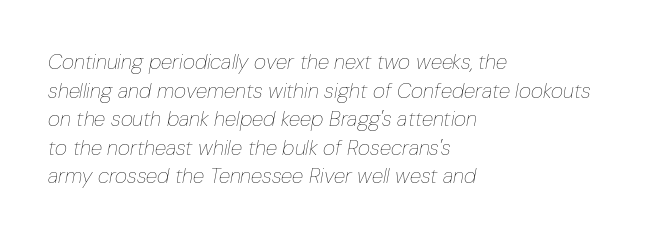
These lines sit exactly where default settings would place them. If you drew a line through each stem, it would be angled. The horizontal fit of the characters is conventional and even. A student would call this left alignment; a typographer would say flush left, rag right. Quick note: underline off.
